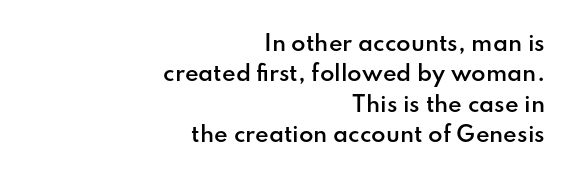
Letters rest on an invisible, unmarked baseline. Is the letter spacing exaggerated? No — it looks like the ordinary default. These lines are set flush right with a ragged left edge. This block has exactly the height ordinary leading produces. Style check: upright. What weight is shown? A semibold, between regular and bold.
